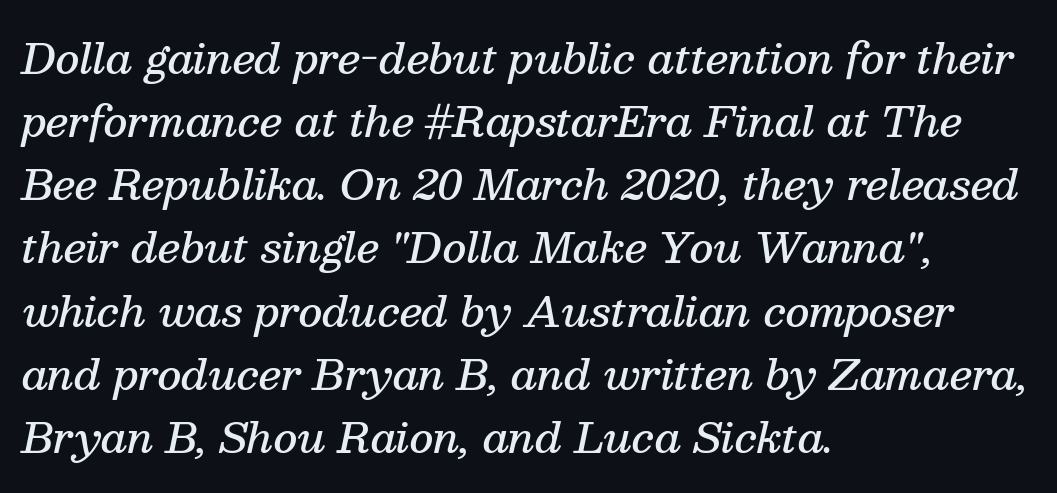
{"serif": "yes", "italic": "yes", "lean": "right", "slant_degrees": 13, "bold": "semi", "weight": "semibold", "width": "normal", "stroke_contrast": "medium", "x_height": "medium", "monospaced": "no", "underline": "no", "align": "left", "line_spacing": "normal", "line_spacing_ratio": 1.54, "letter_spacing": "normal", "letter_spacing_em": 0.0, "glyph_px": 41}
